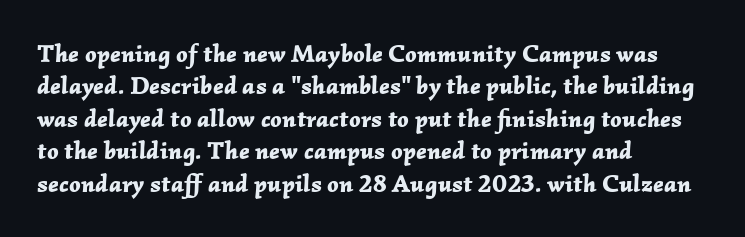
The image shows 25 px bold type, italic (leaning right); set left-aligned, normal line spacing (1.3x), normal letter spacing, not underlined.
